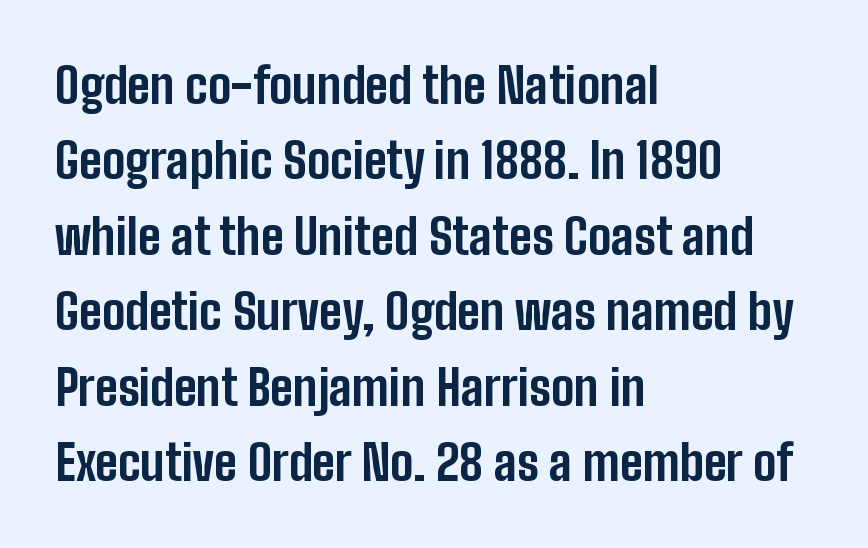
{"serif": "no", "italic": "no", "bold": "yes", "weight": "bold", "width": "condensed", "stroke_contrast": "low", "x_height": "medium", "monospaced": "no", "underline": "no", "align": "left", "line_spacing": "normal", "line_spacing_ratio": 1.54, "letter_spacing": "normal", "letter_spacing_em": 0.0, "glyph_px": 49}
